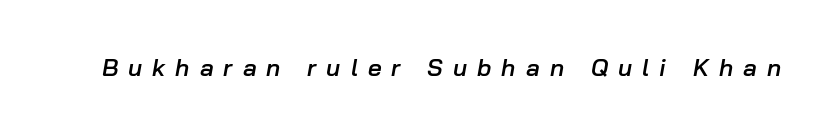
The image shows 24 px text type, italic (leaning right); set unusually wide letter spacing (+0.42 em), not underlined.
